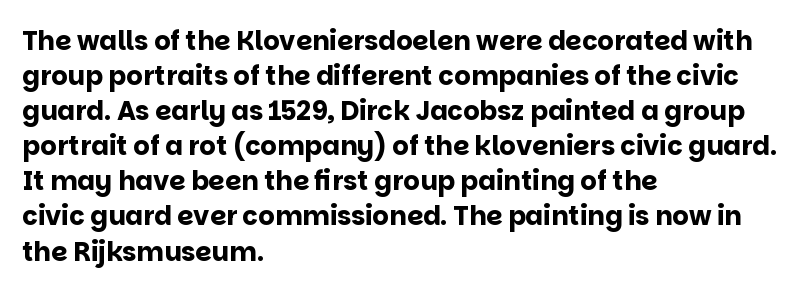
{"italic": "no", "bold": "yes", "underline": "no", "align": "left", "line_spacing": "normal", "line_spacing_ratio": 1.35, "letter_spacing": "normal", "letter_spacing_em": 0.0, "glyph_px": 26}
